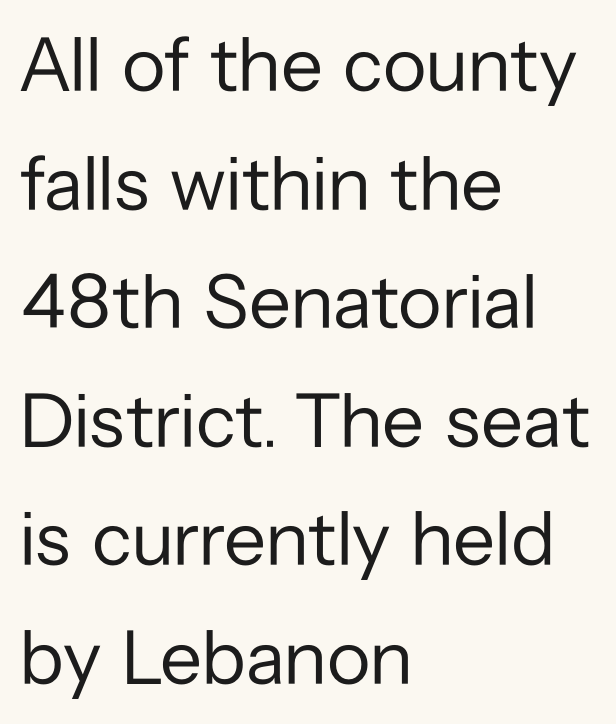
The image shows 77 px regular-weight sans-serif type, upright; set left-aligned, normal line spacing (1.54x), normal letter spacing, not underlined; low stroke contrast and a medium x-height.
